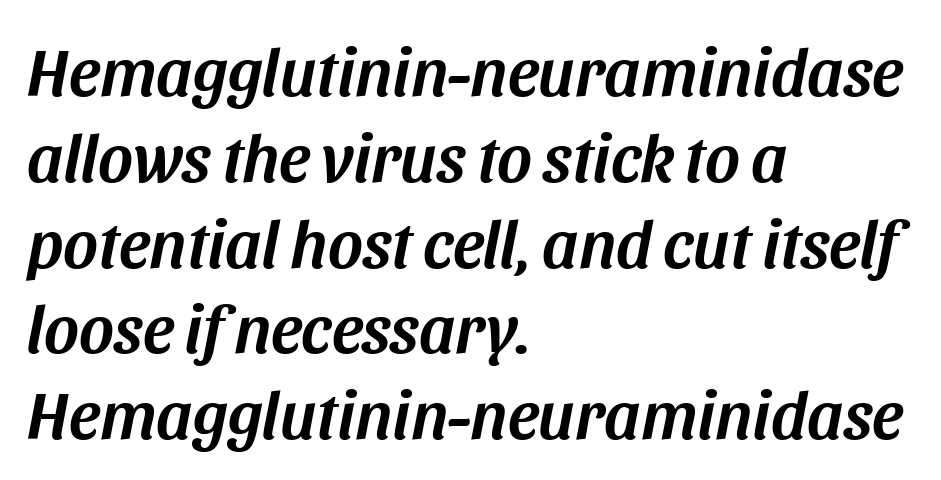
{"italic": "yes", "lean": "right", "slant_degrees": 11, "width": "normal", "stroke_contrast": "medium", "x_height": "large", "monospaced": "no", "underline": "no", "align": "left", "line_spacing": "normal", "line_spacing_ratio": 1.28, "letter_spacing": "normal", "letter_spacing_em": 0.0, "glyph_px": 67}
